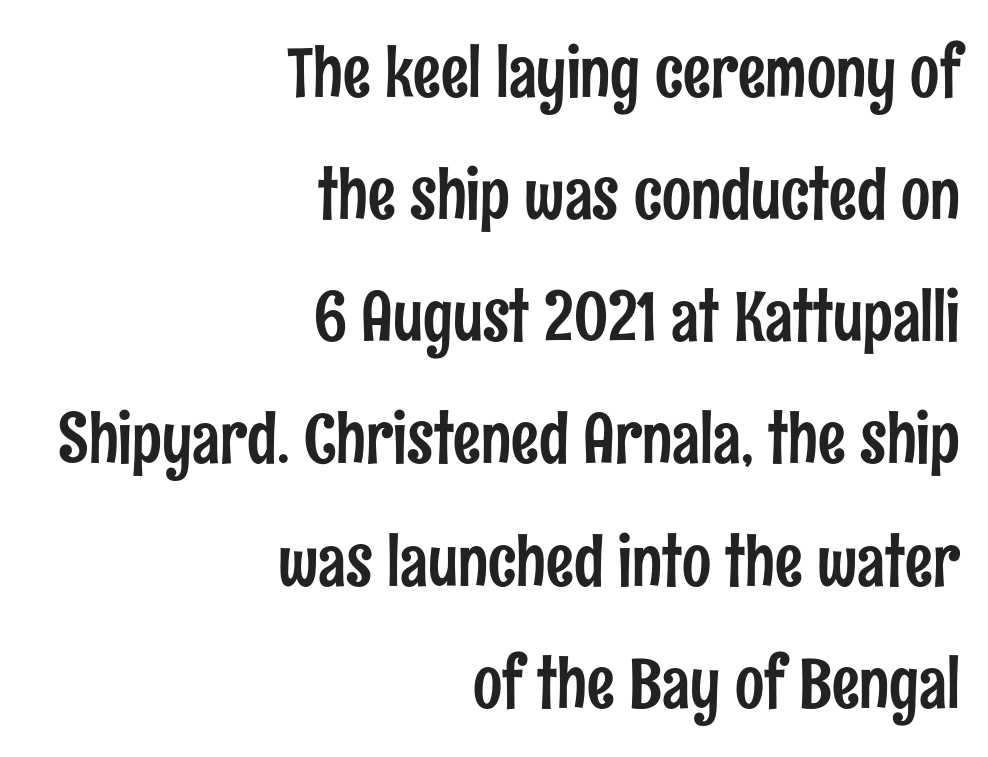
The lines in this sample share a right terminus and differ only in where they begin. Serif or sans? Sans — the stroke terminals are bare. Character widths vary here, with narrow letters taking less room than wide ones. You could call the tracking neutral — neither tight nor loose. The letters stand upright; this is a roman face.
